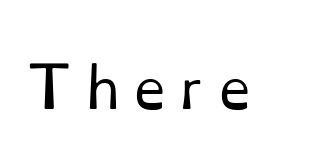
{"serif": "yes", "italic": "no", "bold": "no", "weight": "regular", "width": "normal", "stroke_contrast": "low", "x_height": "small", "monospaced": "no", "underline": "no", "letter_spacing": "wide", "letter_spacing_em": 0.25, "glyph_px": 53}
